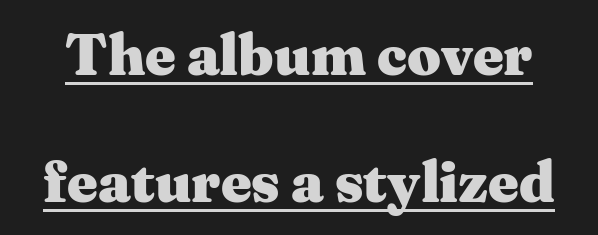
{"serif": "yes", "italic": "no", "bold": "yes", "weight": "heavy", "width": "wide", "stroke_contrast": "medium", "x_height": "medium", "monospaced": "no", "underline": "yes", "line_spacing": "loose", "line_spacing_ratio": 2.15, "letter_spacing": "normal", "letter_spacing_em": 0.0, "glyph_px": 59}
